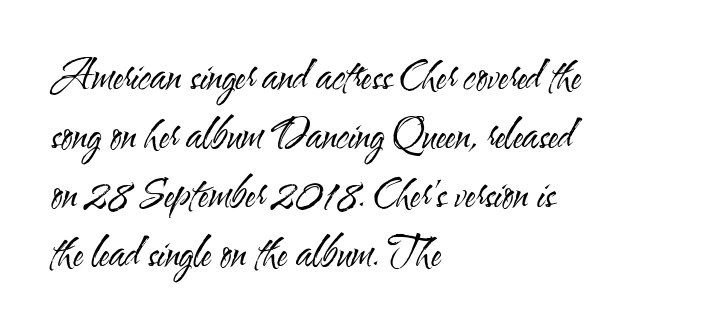
{"serif": "no", "bold": "no", "weight": "regular", "width": "condensed", "stroke_contrast": "medium", "x_height": "small", "monospaced": "no", "underline": "no", "align": "left", "line_spacing": "normal", "line_spacing_ratio": 1.51, "letter_spacing": "normal", "letter_spacing_em": 0.0, "glyph_px": 39}
